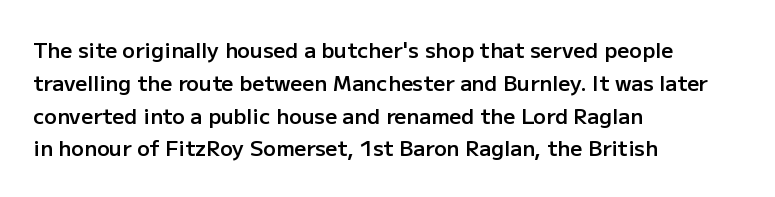
A somewhat darkened texture: the type is semibold rather than bold. Every stem runs plumb, perpendicular to the baseline. No extra tracking has been applied to these lines. A bare baseline throughout the passage. Every row of glyphs begins at an identical x-position on the left. Normally led — the rows are evenly, conventionally spaced.
